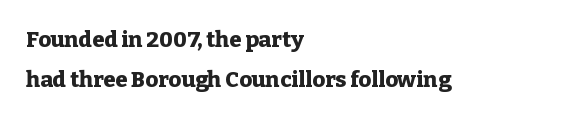
In terms of weight, the rendering is a true, heavy bold. Just letters on the line, the space beneath them empty. How are the letters spaced? Ordinarily, with no added tracking. Does the lettering tilt? It doesn't — this is upright. Short and long lines alike share a common starting point at left.
